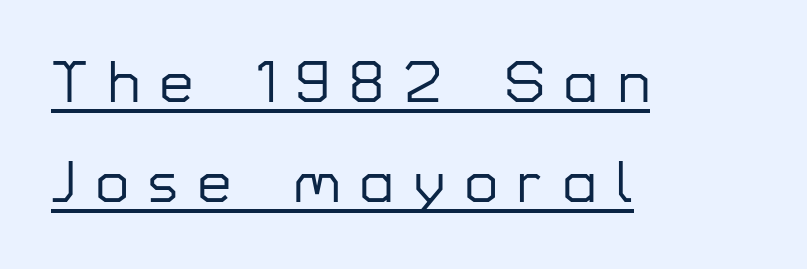
The image shows 59 px sans-serif type, upright; set left-aligned, normal line spacing (1.7x), unusually wide letter spacing (+0.34 em), underlined; low stroke contrast and a medium x-height.
